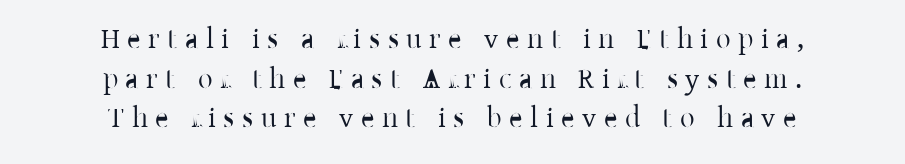
Letter spacing: wide. Vertical stems look standard width or narrower in stroke. Reading down the column, the eye jumps a familiar distance to each next line. The glyphs in this specimen are seriffed. The space beneath each line is pristine and unruled. The letters advance in unequal steps, a hallmark of proportional type.
